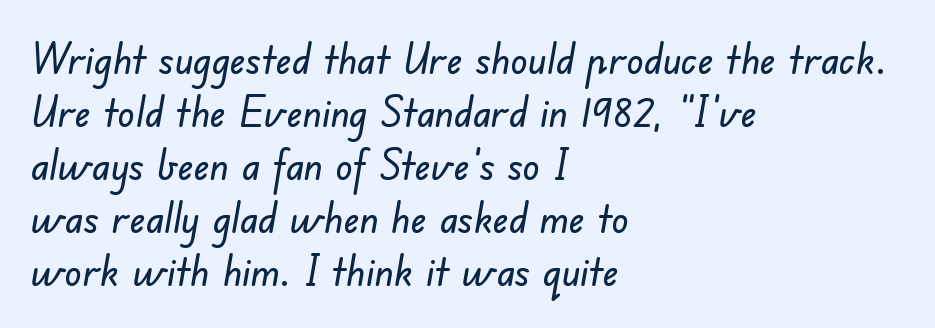
Q: Is the typeface a serif or a sans-serif typeface? A: Sans-serif.
Q: Is the text underlined? A: No.
Q: How is the paragraph aligned? A: Left-aligned.
Q: Is the spacing between letters normal or unusually wide? A: Normal.
Q: Is the spacing between lines tight, normal or loose? A: Normal.
Q: Width (condensed, normal, or wide)? A: Normal.
Q: Stroke contrast? A: Low.
Q: x-height? A: Small.
Q: Monospaced? A: No.
